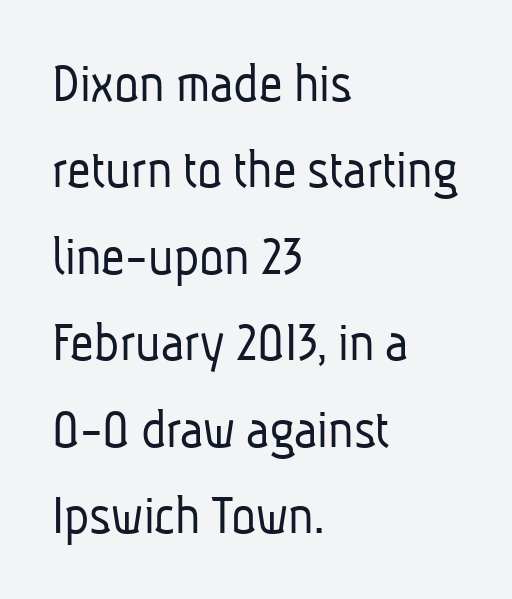
The image shows 58 px light, condensed sans-serif type; set left-aligned, normal line spacing (1.49x), normal letter spacing, not underlined; low stroke contrast and a medium x-height.
